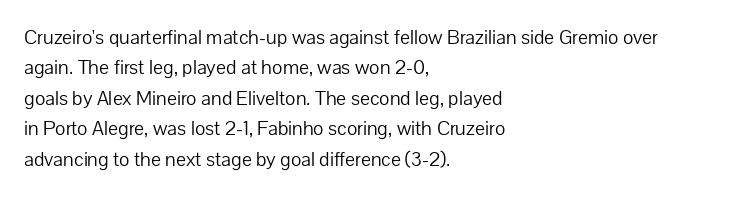
{"italic": "no", "bold": "no", "underline": "no", "align": "left", "line_spacing": "normal", "line_spacing_ratio": 1.45, "letter_spacing": "normal", "letter_spacing_em": 0.0, "glyph_px": 21}
